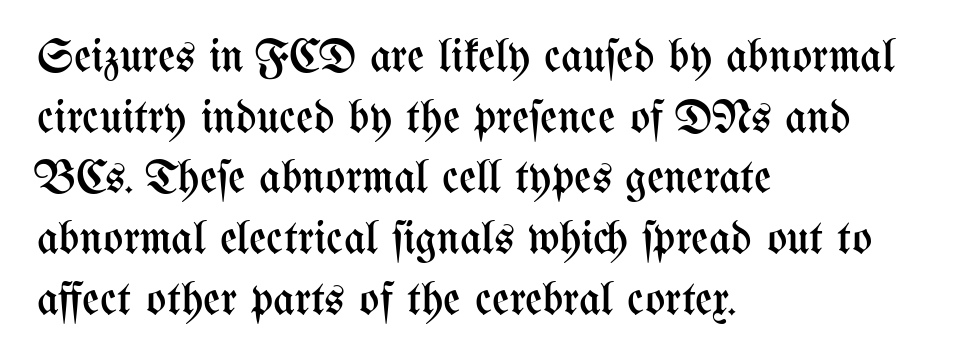
Q: Is the text bold? A: No.
Q: Is the text italic (slanted)? A: No, it is upright.
Q: Is the text underlined? A: No.
Q: How is the paragraph aligned? A: Left-aligned.
Q: Is the spacing between letters normal or unusually wide? A: Normal.
Q: Is the spacing between lines tight, normal or loose? A: Normal.
Q: Width (condensed, normal, or wide)? A: Condensed.
Q: Stroke contrast? A: Medium.
Q: x-height? A: Medium.
Q: Monospaced? A: No.
